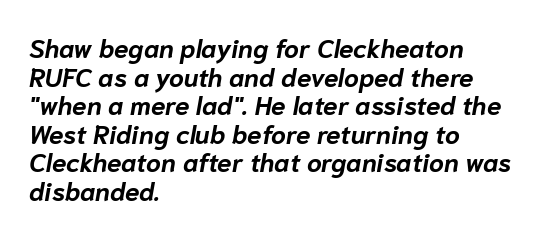
Typesetter's note: full bold, strokes at maximum text heaviness. Left-aligned paragraph, ragged on the right. A clean baseline with only descenders dipping below it. Nobody touched the tracking dial on this one. The rendering uses a small line-height, squeezing the rows. Observe the lean: these are italic letterforms.
